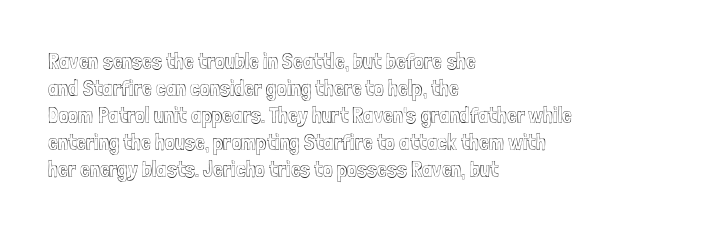
The horizontal fit of the characters is conventional and even. The typesetter chose a ragged-right arrangement here. Upright lettering throughout. The specimen omits any rule beneath the text block's lines.
